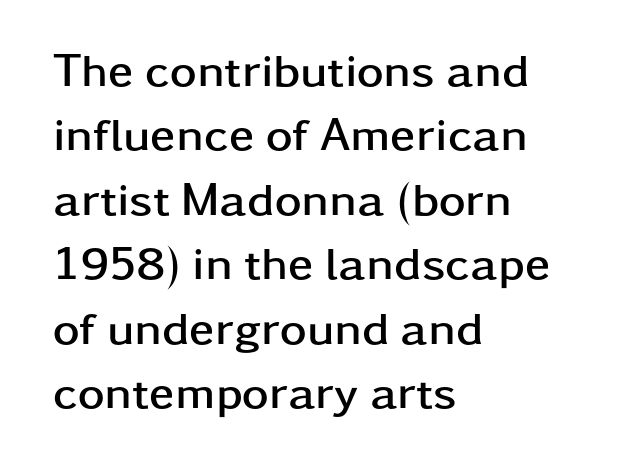
{"serif": "no", "italic": "no", "bold": "yes", "weight": "semibold", "width": "wide", "stroke_contrast": "low", "x_height": "medium", "monospaced": "no", "underline": "no", "align": "left", "line_spacing": "normal", "line_spacing_ratio": 1.4, "letter_spacing": "normal", "letter_spacing_em": 0.0, "glyph_px": 46}
